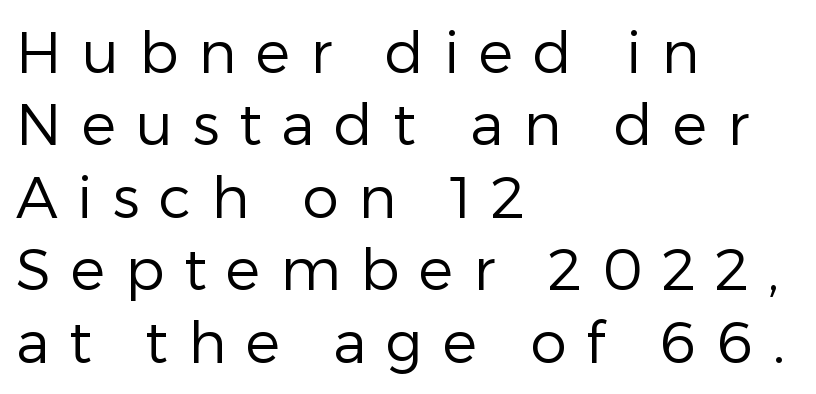
Q: Is the text bold? A: No.
Q: Is the text italic (slanted)? A: No, it is upright.
Q: Is the typeface a serif or a sans-serif typeface? A: Sans-serif.
Q: Is the text underlined? A: No.
Q: How is the paragraph aligned? A: Left-aligned.
Q: Is the spacing between letters normal or unusually wide? A: Unusually wide.
Q: Is the spacing between lines tight, normal or loose? A: Normal.
Q: Width (condensed, normal, or wide)? A: Normal.
Q: Stroke contrast? A: Low.
Q: x-height? A: Medium.
Q: Monospaced? A: No.
